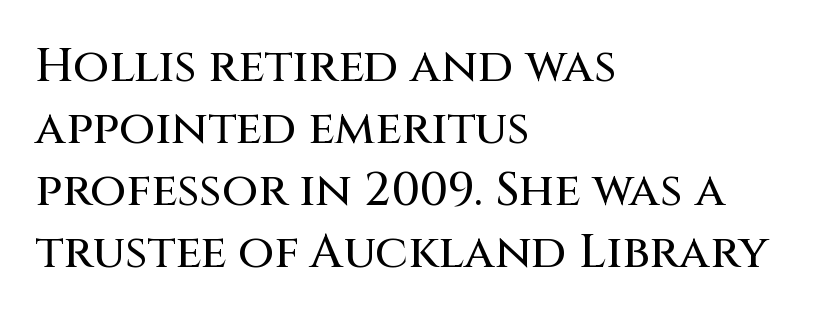
{"serif": "no", "italic": "no", "width": "normal", "stroke_contrast": "medium", "x_height": "large", "monospaced": "no", "underline": "no", "align": "left", "line_spacing": "normal", "line_spacing_ratio": 1.32, "letter_spacing": "normal", "letter_spacing_em": 0.0, "glyph_px": 47}
